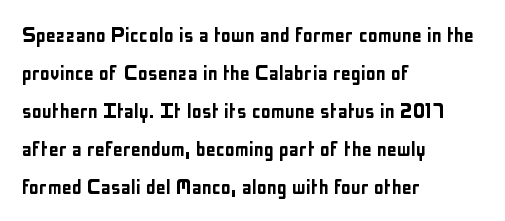
The image shows 25 px text type, upright; set left-aligned, normal line spacing (1.52x), normal letter spacing, not underlined.
